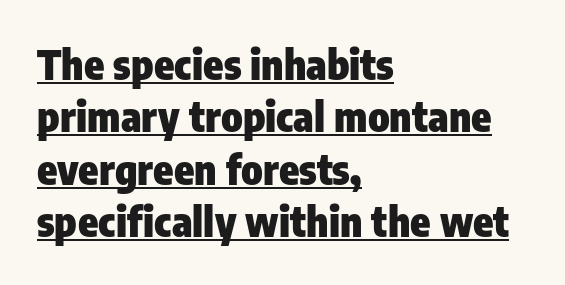
{"serif": "no", "italic": "no", "bold": "yes", "weight": "heavy", "width": "condensed", "stroke_contrast": "low", "x_height": "medium", "monospaced": "no", "underline": "yes", "align": "left", "line_spacing": "normal", "line_spacing_ratio": 1.28, "letter_spacing": "normal", "letter_spacing_em": 0.0, "glyph_px": 41}
